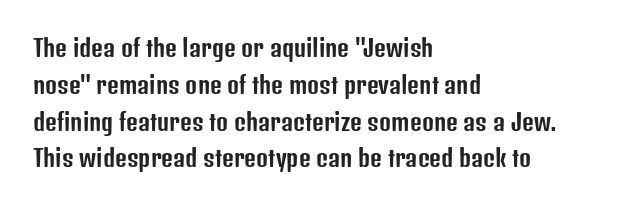
{"italic": "no", "underline": "no", "align": "left", "line_spacing": "normal", "line_spacing_ratio": 1.6, "letter_spacing": "normal", "letter_spacing_em": 0.0, "glyph_px": 23}
